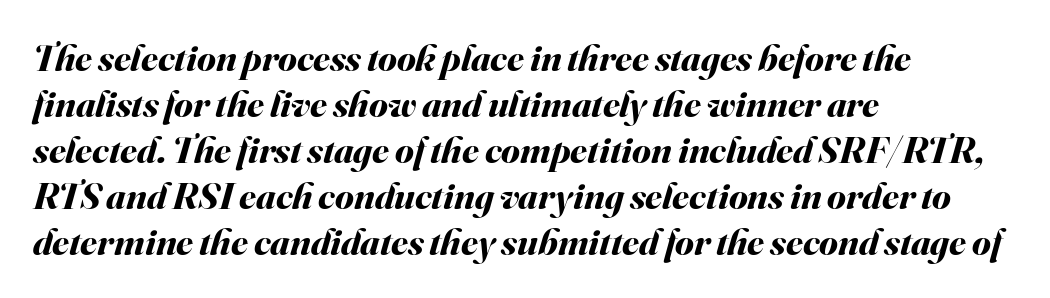
The image shows 38 px bold type, italic (leaning right); set left-aligned, line spacing 1.21x, normal letter spacing, not underlined; medium stroke contrast and a small x-height.
